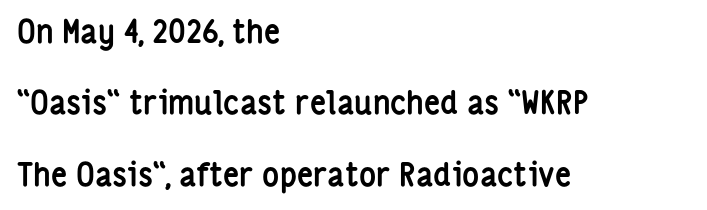
{"serif": "no", "italic": "no", "bold": "yes", "weight": "semibold", "width": "condensed", "stroke_contrast": "low", "x_height": "medium", "monospaced": "no", "underline": "no", "align": "left", "line_spacing": "loose", "line_spacing_ratio": 2.23, "letter_spacing": "normal", "letter_spacing_em": 0.0, "glyph_px": 32}
